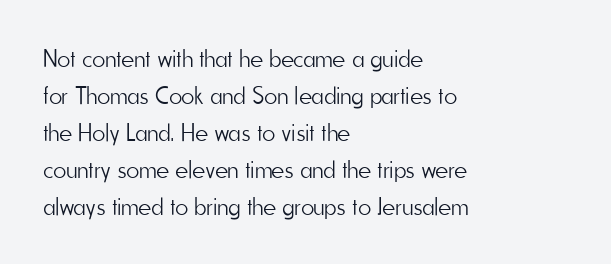
Q: Is the text bold? A: No.
Q: Is the text italic (slanted)? A: No, it is upright.
Q: Is the text underlined? A: No.
Q: How is the paragraph aligned? A: Left-aligned.
Q: Is the spacing between letters normal or unusually wide? A: Normal.
Q: Is the spacing between lines tight, normal or loose? A: Normal.
